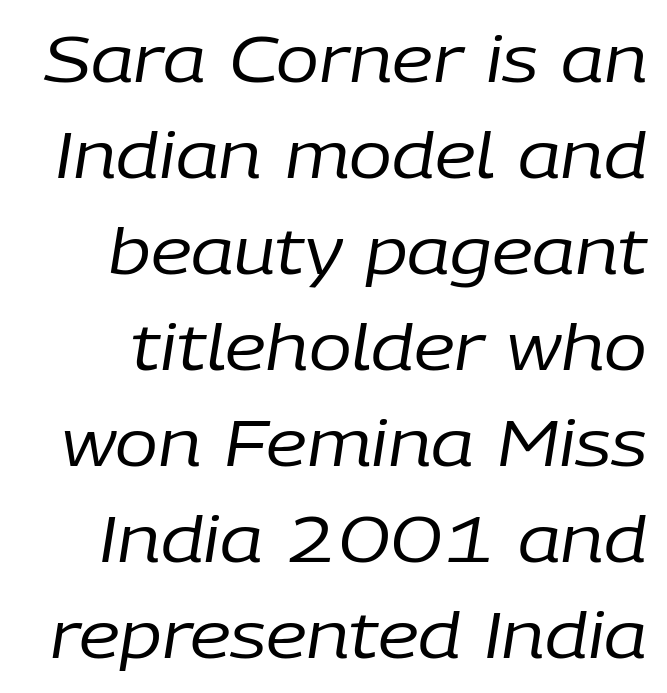
{"italic": "yes", "lean": "right", "slant_degrees": 9, "bold": "no", "weight": "regular", "width": "normal", "stroke_contrast": "low", "x_height": "medium", "monospaced": "no", "underline": "no", "line_spacing": "normal", "line_spacing_ratio": 1.5, "letter_spacing": "normal", "letter_spacing_em": 0.0, "glyph_px": 64}
